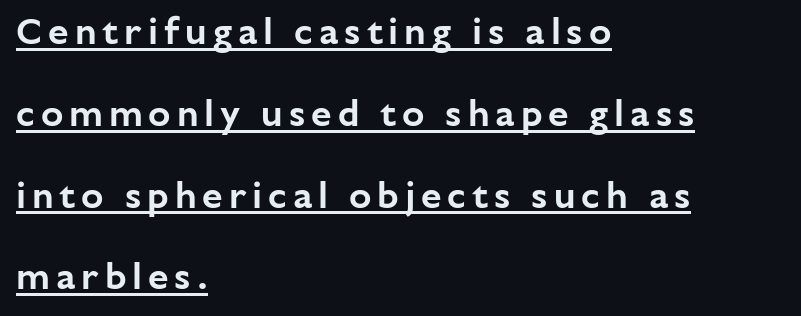
Q: Is the text italic (slanted)? A: No, it is upright.
Q: Is the typeface a serif or a sans-serif typeface? A: Sans-serif.
Q: Is the text underlined? A: Yes.
Q: How is the paragraph aligned? A: Left-aligned.
Q: Is the spacing between lines tight, normal or loose? A: Loose.
Q: Width (condensed, normal, or wide)? A: Normal.
Q: Stroke contrast? A: Low.
Q: x-height? A: Medium.
Q: Monospaced? A: No.
